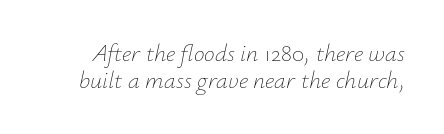
Short note: letters normally spaced. The font is comparable to plain body text, perhaps lighter. The axis of the letterforms is tilted away from vertical. Each new line begins almost immediately beneath the previous one.
